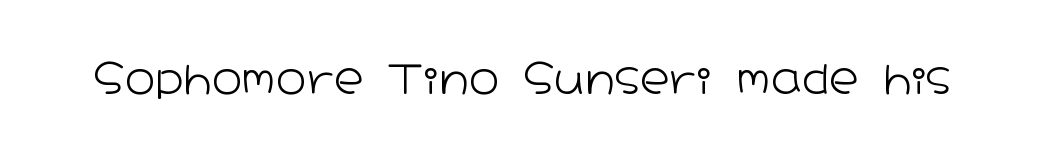
{"serif": "no", "italic": "no", "bold": "no", "weight": "light", "width": "wide", "stroke_contrast": "low", "x_height": "medium", "monospaced": "no", "underline": "no", "letter_spacing": "normal", "letter_spacing_em": 0.0, "glyph_px": 41}
